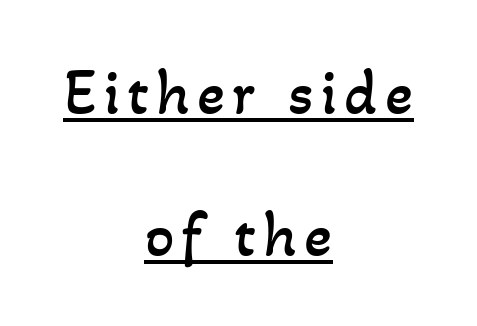
The image shows 65 px regular-weight type; set centered, loose line spacing (2.18x), underlined; low stroke contrast and a small x-height.
